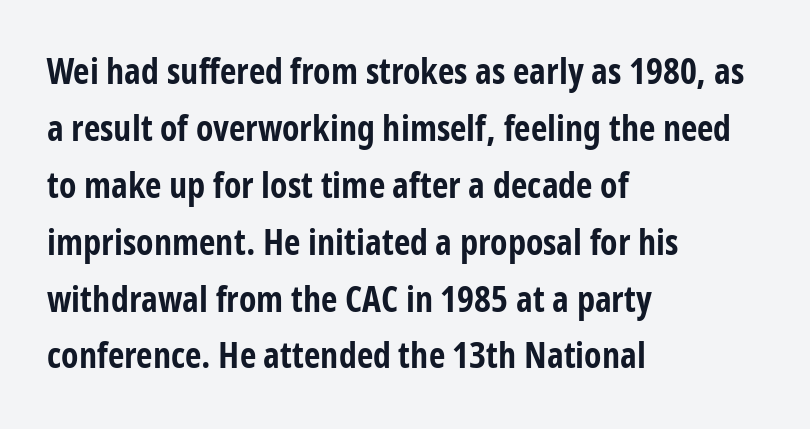
A typesetter would call this leading conventional body-copy spacing. Inter-character spacing is left at the font's built-in metrics. Strokes here are thick enough to call this a true bold. Posture: vertical. The glyphs in this specimen are sans serif.
